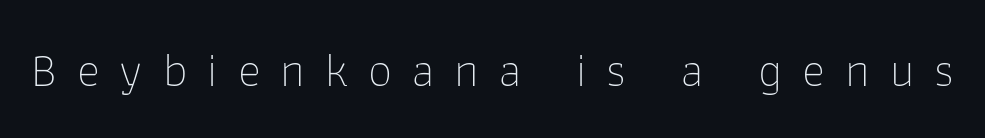
Q: Is the text bold? A: No.
Q: Is the text italic (slanted)? A: No, it is upright.
Q: Is the typeface a serif or a sans-serif typeface? A: Sans-serif.
Q: Is the text underlined? A: No.
Q: Is the spacing between letters normal or unusually wide? A: Unusually wide.
Q: Width (condensed, normal, or wide)? A: Normal.
Q: Stroke contrast? A: Low.
Q: x-height? A: Medium.
Q: Monospaced? A: No.
